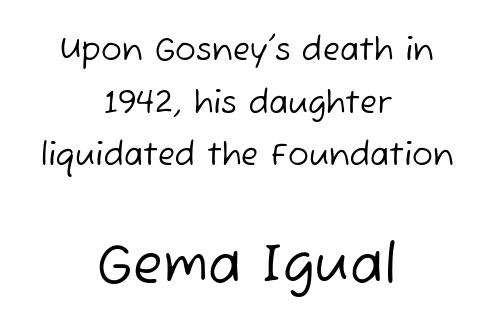
The face used here is proportionally spaced, like ordinary book or web type. The area under the type is left untouched. Is this a sans? Yes — the strokes have no serifs. Is the type heavy? It reads as light-to-regular instead. Block two is the big one; block one sits smaller above it. If you measured baseline to baseline, you'd find a middling distance.
